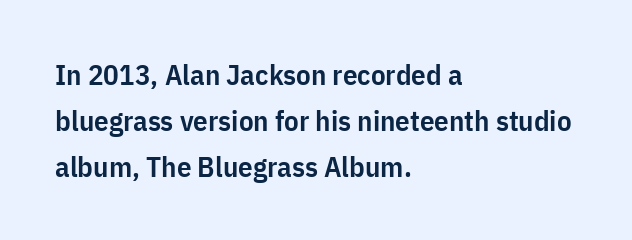
Q: Is the text bold? A: Semi-bold.
Q: Is the text italic (slanted)? A: No, it is upright.
Q: Is the typeface a serif or a sans-serif typeface? A: Sans-serif.
Q: Is the text underlined? A: No.
Q: How is the paragraph aligned? A: Left-aligned.
Q: Is the spacing between letters normal or unusually wide? A: Normal.
Q: Is the spacing between lines tight, normal or loose? A: Normal.
Q: Width (condensed, normal, or wide)? A: Condensed.
Q: Stroke contrast? A: Low.
Q: x-height? A: Medium.
Q: Monospaced? A: No.
